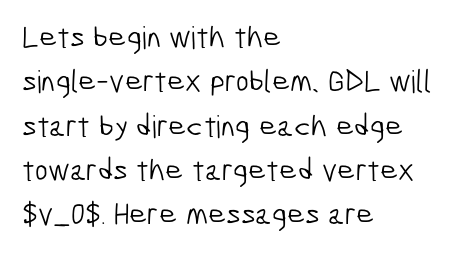
Q: Is the text bold? A: No.
Q: Is the typeface a serif or a sans-serif typeface? A: Sans-serif.
Q: Is the text underlined? A: No.
Q: How is the paragraph aligned? A: Left-aligned.
Q: Is the spacing between letters normal or unusually wide? A: Normal.
Q: Is the spacing between lines tight, normal or loose? A: Normal.
Q: Width (condensed, normal, or wide)? A: Condensed.
Q: Stroke contrast? A: Low.
Q: x-height? A: Medium.
Q: Monospaced? A: No.
